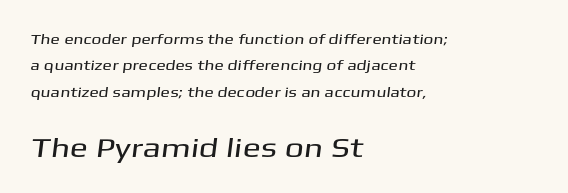
The image shows 27 px text type; set left-aligned, line spacing 1.88x, normal letter spacing, not underlined; the second (bottom) block is 1.93x larger.
